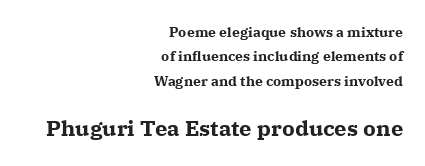
These lines stack with their right ends in a neat column. Weight check: bold — yes, fully. Italic: no, the glyphs are upright roman. Beneath every word, the page is bare.
